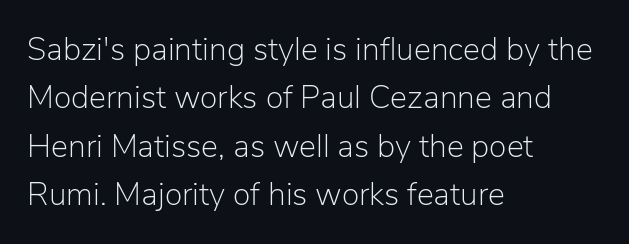
The image shows 32 px light sans-serif type, upright; set left-aligned, normal line spacing (1.51x), normal letter spacing, not underlined; low stroke contrast and a medium x-height.
